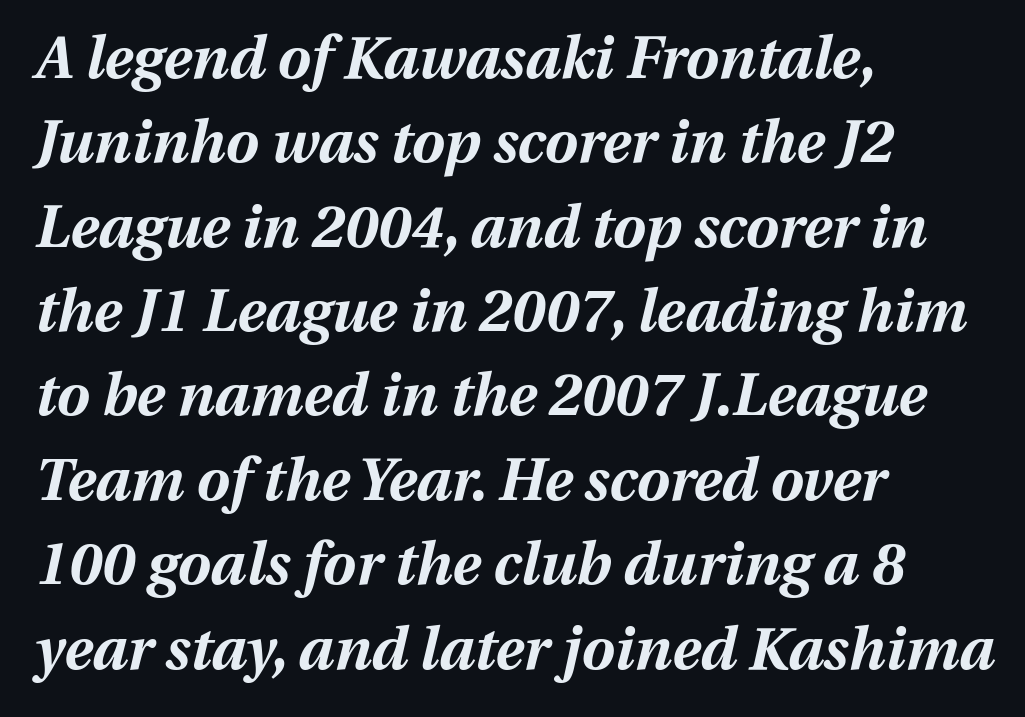
The image shows 59 px bold type, italic (leaning right); set left-aligned, normal line spacing (1.43x), normal letter spacing, not underlined; medium stroke contrast and a medium x-height.
